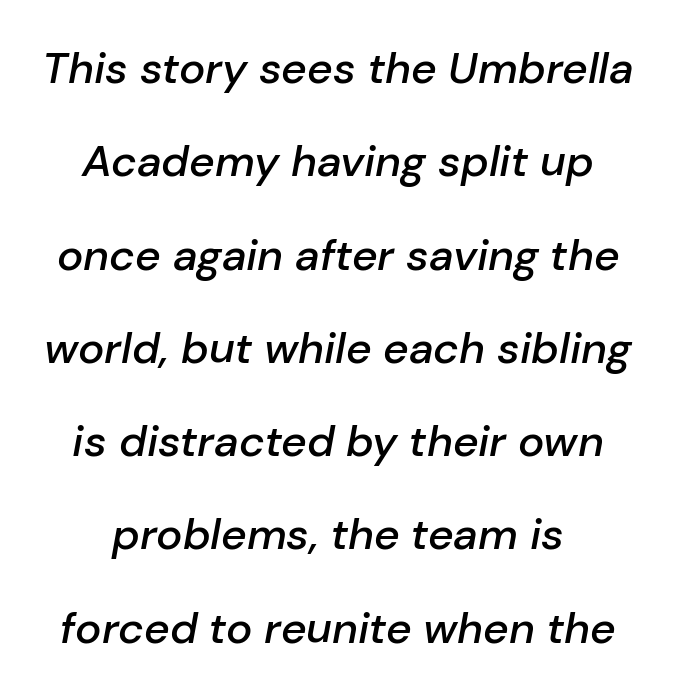
{"italic": "yes", "lean": "right", "slant_degrees": 10, "bold": "semi", "weight": "semibold", "width": "normal", "stroke_contrast": "low", "x_height": "medium", "monospaced": "no", "underline": "no", "line_spacing": "loose", "line_spacing_ratio": 2.12, "letter_spacing": "normal", "letter_spacing_em": 0.0, "glyph_px": 44}
